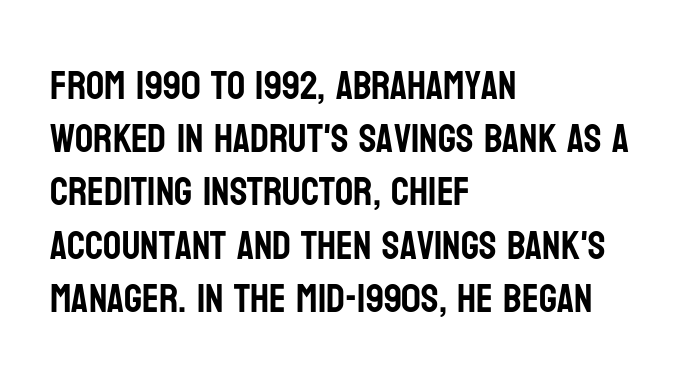
The image shows 40 px condensed sans-serif type, upright; set left-aligned, normal line spacing (1.33x), normal letter spacing, not underlined; low stroke contrast and a large x-height.
